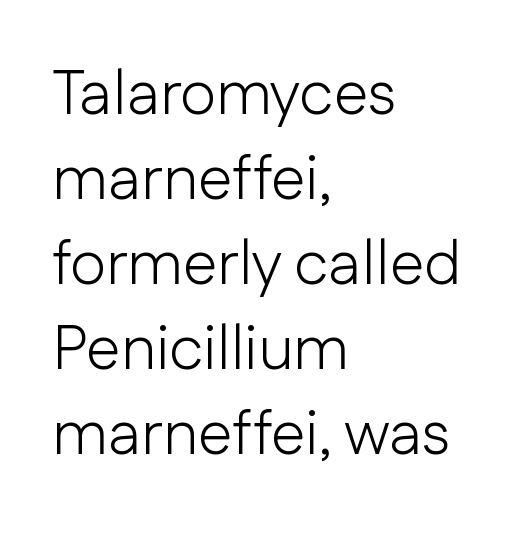
Q: Is the text bold? A: No.
Q: Is the text italic (slanted)? A: No, it is upright.
Q: Is the typeface a serif or a sans-serif typeface? A: Sans-serif.
Q: Is the text underlined? A: No.
Q: How is the paragraph aligned? A: Left-aligned.
Q: Is the spacing between letters normal or unusually wide? A: Normal.
Q: Is the spacing between lines tight, normal or loose? A: Normal.
Q: Width (condensed, normal, or wide)? A: Normal.
Q: Stroke contrast? A: Low.
Q: x-height? A: Medium.
Q: Monospaced? A: No.
